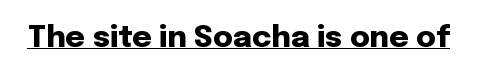
Q: Is the text bold? A: Yes.
Q: Is the text italic (slanted)? A: No, it is upright.
Q: Is the typeface a serif or a sans-serif typeface? A: Sans-serif.
Q: Is the text underlined? A: Yes.
Q: Is the spacing between letters normal or unusually wide? A: Normal.
Q: Width (condensed, normal, or wide)? A: Normal.
Q: Stroke contrast? A: Low.
Q: x-height? A: Medium.
Q: Monospaced? A: No.
